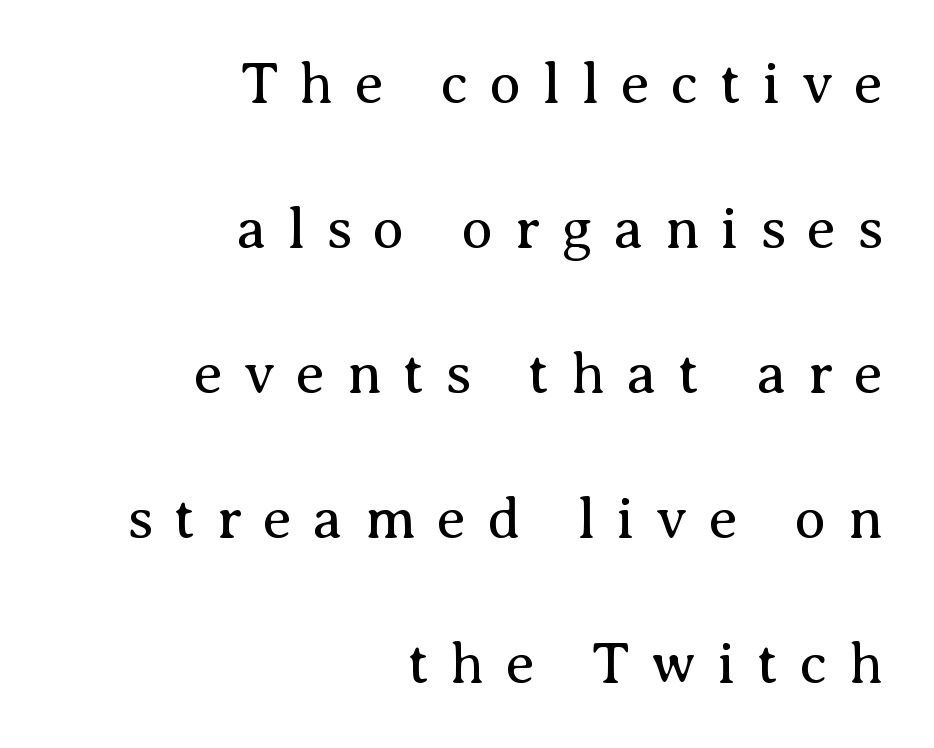
{"serif": "yes", "italic": "no", "bold": "no", "weight": "regular", "width": "normal", "stroke_contrast": "medium", "x_height": "medium", "monospaced": "no", "underline": "no", "align": "right", "line_spacing": "loose", "line_spacing_ratio": 2.5, "letter_spacing": "wide", "letter_spacing_em": 0.37, "glyph_px": 58}
